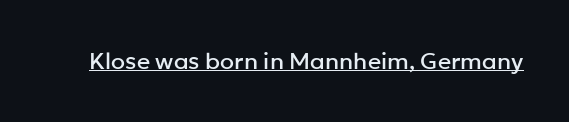
The image shows 23 px text type, upright; set normal letter spacing, underlined.
